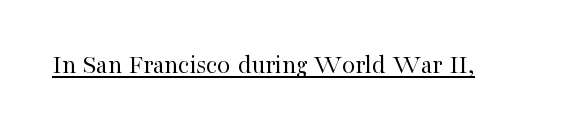
Q: Is the text bold? A: No.
Q: Is the text italic (slanted)? A: No, it is upright.
Q: Is the text underlined? A: Yes.
Q: Is the spacing between letters normal or unusually wide? A: Normal.
